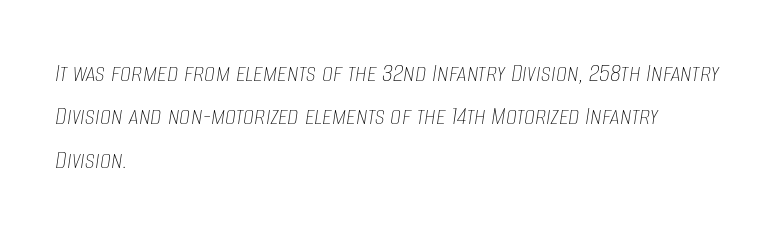
Horizontal alignment here is leftward, the default for most running prose. A normal amount of white space separates one row of letters from the next. The space directly below the letters is spotless. There is no visible air inserted between adjacent glyphs. Proportional: the letters do not fall into vertical columns.
